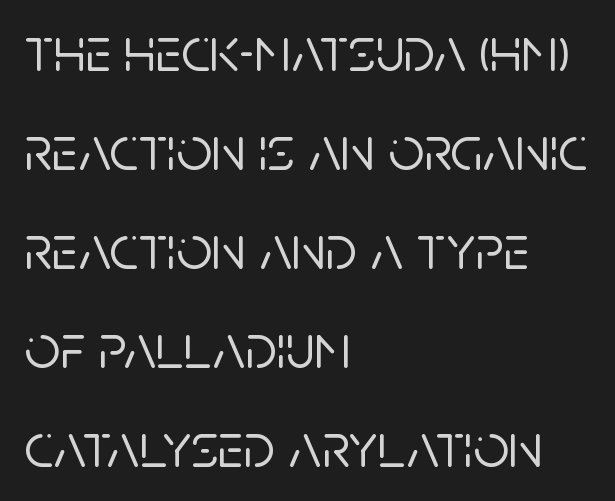
Plain, unruled lines of type. Character widths vary here, with narrow letters taking less room than wide ones. This is roman type, the default non-slanted kind. No feet cap the strokes, marking this as sans-serif type.
